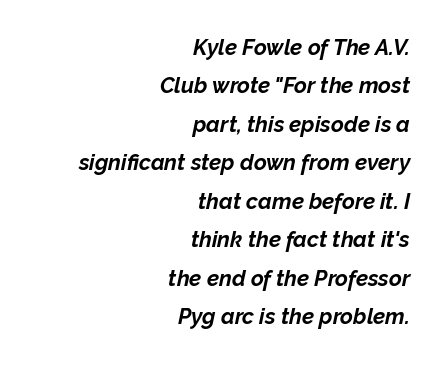
Nobody touched the tracking dial on this one. Is the type slanted? Yes — the strokes lean at a clear angle. Caption: bold face, heavy strokes. These lines are set flush right with a ragged left edge.
